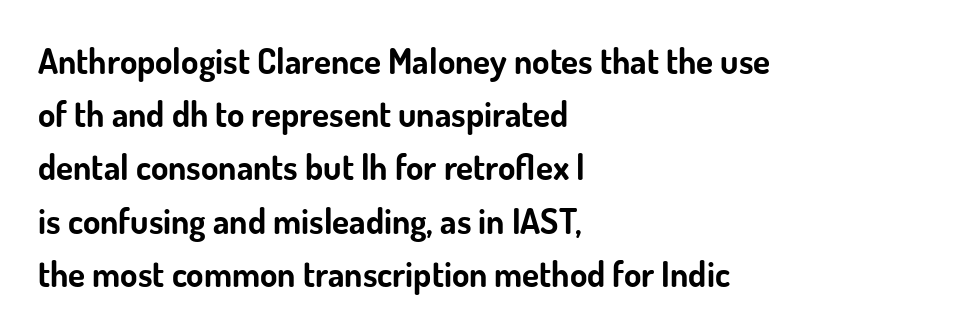
Characters follow at the spacing the type designer built in. The text was rendered using a sans face with plain stroke endings. You could not count columns in this text — the font is proportionally spaced. Weight check: bold — yes, fully. Normally led — the rows are evenly, conventionally spaced. Notice how the stems are strictly vertical — no italics here.
